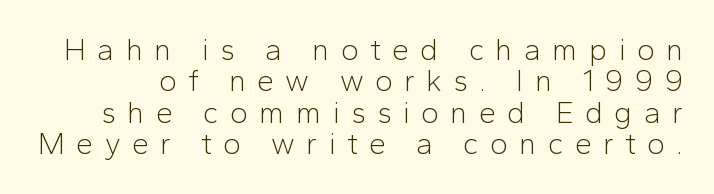
Q: Is the text bold? A: No.
Q: Is the text italic (slanted)? A: No, it is upright.
Q: Is the typeface a serif or a sans-serif typeface? A: Sans-serif.
Q: Is the text underlined? A: No.
Q: Is the spacing between letters normal or unusually wide? A: Unusually wide.
Q: Is the spacing between lines tight, normal or loose? A: Tight.
Q: Width (condensed, normal, or wide)? A: Normal.
Q: Stroke contrast? A: Low.
Q: x-height? A: Medium.
Q: Monospaced? A: No.
